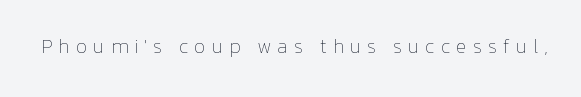
{"italic": "no", "bold": "no", "underline": "no", "letter_spacing": "wide", "letter_spacing_em": 0.3, "glyph_px": 20}
